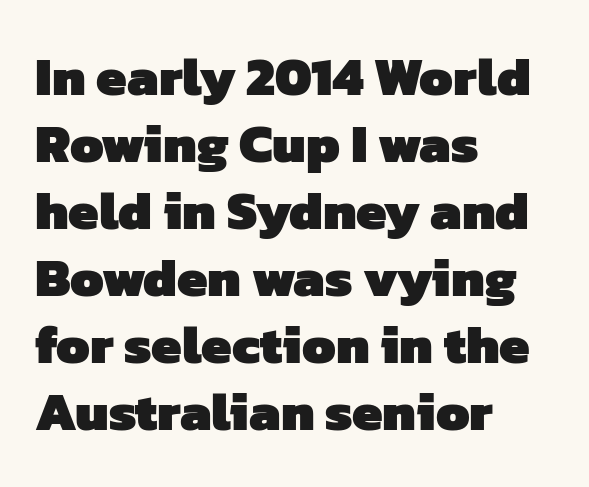
I'd call this a sans setting — the letters go barefoot. Short note: letters normally spaced. The rag falls on the right side of this text block. You'd pick this weight for a headline — it's a proper bold.
